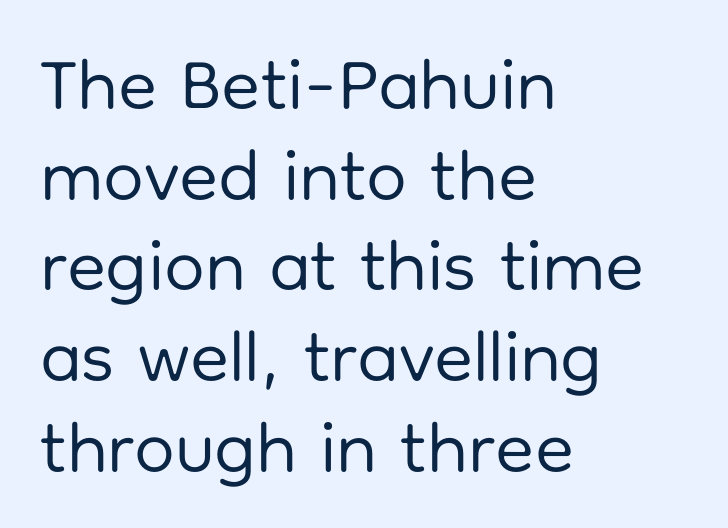
The image shows 72 px regular-weight sans-serif type, upright; set left-aligned, normal line spacing (1.26x), normal letter spacing, not underlined; low stroke contrast and a medium x-height.
